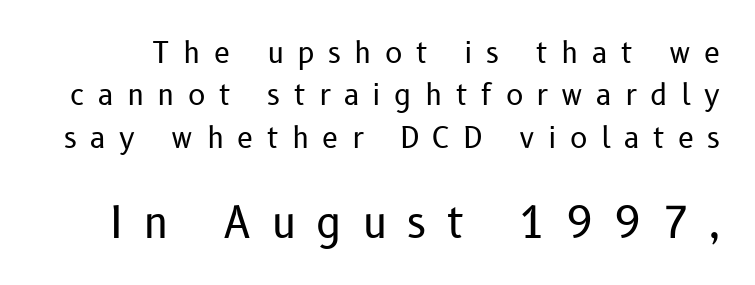
{"serif": "no", "italic": "no", "bold": "no", "weight": "regular", "width": "normal", "stroke_contrast": "low", "x_height": "medium", "monospaced": "no", "underline": "no", "line_spacing": "normal", "line_spacing_ratio": 1.46, "letter_spacing": "wide", "letter_spacing_em": 0.46, "larger_block": "second", "size_ratio": 1.48, "glyph_px": 43}
